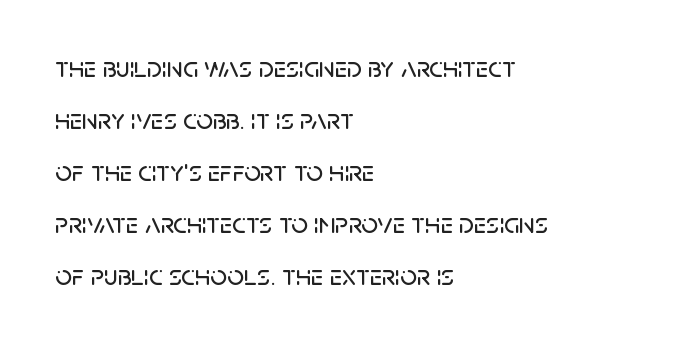
Q: Is the text italic (slanted)? A: No, it is upright.
Q: Is the typeface a serif or a sans-serif typeface? A: Sans-serif.
Q: Is the text underlined? A: No.
Q: How is the paragraph aligned? A: Left-aligned.
Q: Is the spacing between letters normal or unusually wide? A: Normal.
Q: Width (condensed, normal, or wide)? A: Normal.
Q: Stroke contrast? A: Low.
Q: x-height? A: Large.
Q: Monospaced? A: No.
